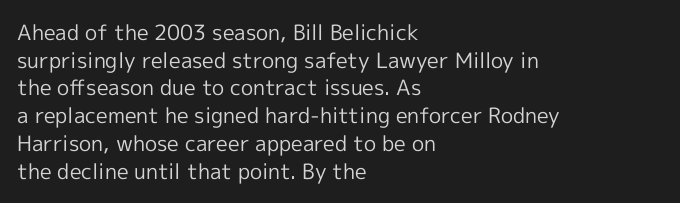
Every stem runs plumb, perpendicular to the baseline. Leftover space on each line is placed entirely after the last word. Check the space under the baseline: it is left empty. This reads as an unemphasized weight, regular at the heaviest. Caption: standard tracking, unaltered.
